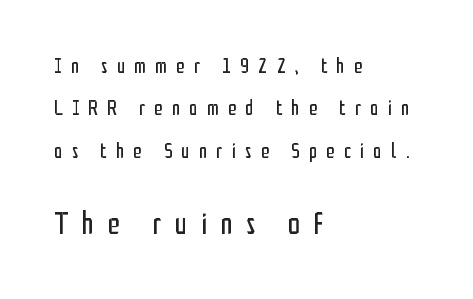
Is this a fixed-width face? No — the glyphs have proportional, varying widths. Decoration check: the copy has no underline. These lines stack with their left ends in a neat column. No chunkiness to these letters — they're not bold. Check where the strokes stop: nothing finishes them off — pure sans.
